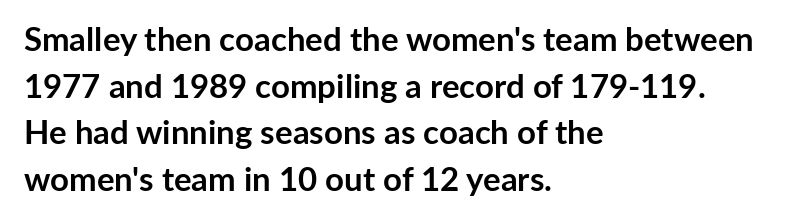
{"serif": "no", "italic": "no", "bold": "yes", "weight": "semibold", "width": "normal", "stroke_contrast": "low", "x_height": "medium", "monospaced": "no", "underline": "no", "align": "left", "line_spacing": "normal", "line_spacing_ratio": 1.41, "letter_spacing": "normal", "letter_spacing_em": 0.0, "glyph_px": 33}
